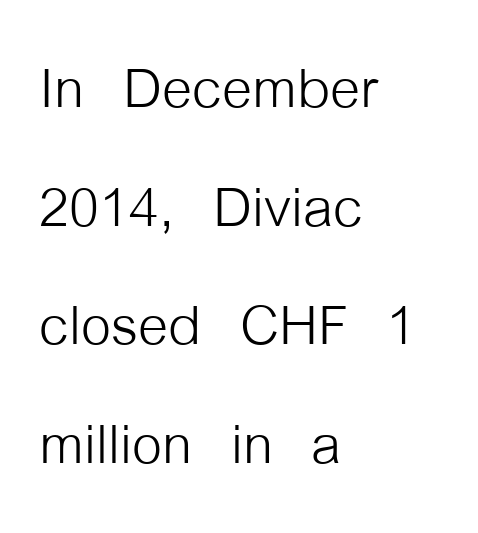
Q: Is the text bold? A: No.
Q: Is the text italic (slanted)? A: No, it is upright.
Q: Is the typeface a serif or a sans-serif typeface? A: Sans-serif.
Q: Is the text underlined? A: No.
Q: How is the paragraph aligned? A: Left-aligned.
Q: Is the spacing between letters normal or unusually wide? A: Normal.
Q: Is the spacing between lines tight, normal or loose? A: Normal.
Q: Width (condensed, normal, or wide)? A: Condensed.
Q: Stroke contrast? A: Low.
Q: x-height? A: Medium.
Q: Monospaced? A: No.
